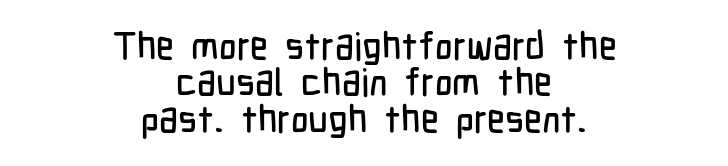
Q: Is the text italic (slanted)? A: No, it is upright.
Q: Is the typeface a serif or a sans-serif typeface? A: Sans-serif.
Q: Is the text underlined? A: No.
Q: How is the paragraph aligned? A: Centered.
Q: Is the spacing between letters normal or unusually wide? A: Normal.
Q: Is the spacing between lines tight, normal or loose? A: Tight.
Q: Width (condensed, normal, or wide)? A: Condensed.
Q: Stroke contrast? A: Low.
Q: x-height? A: Medium.
Q: Monospaced? A: No.
